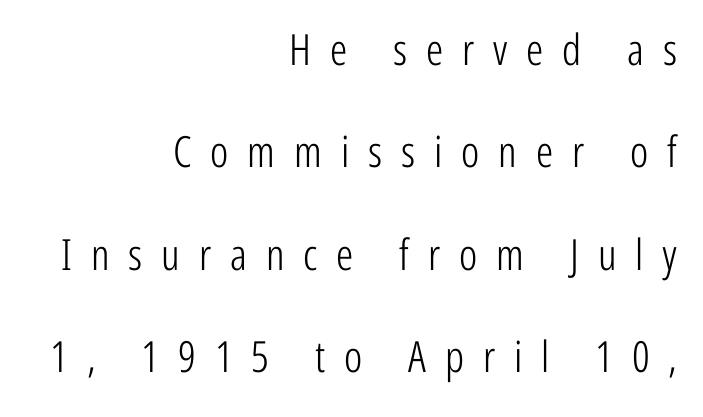
Does the lettering tilt? It doesn't — this is upright. This reads as an unemphasized weight, regular at the heaviest. Horizontal bands of white between lines are thick stripes. Each line ends at the same right margin while the left side varies.
